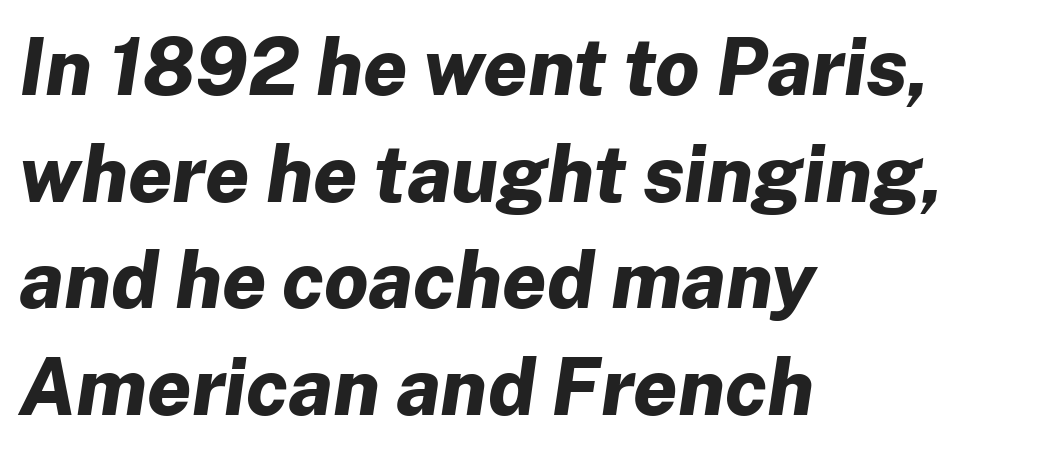
The rag falls on the right side of this text block. A typesetter would mark this as italic. The strokes are fattened all the way to bold. Proportional: the letters do not fall into vertical columns. The passage shown is not underscored anywhere. Vertical spacing — default.
